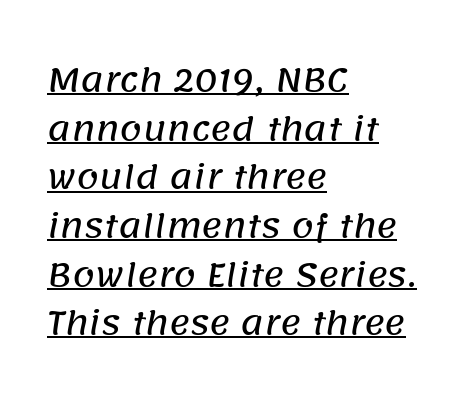
{"serif": "no", "width": "normal", "stroke_contrast": "low", "x_height": "large", "monospaced": "no", "underline": "yes", "align": "left", "line_spacing": "normal", "line_spacing_ratio": 1.52, "letter_spacing": "normal", "letter_spacing_em": 0.0, "glyph_px": 32}
